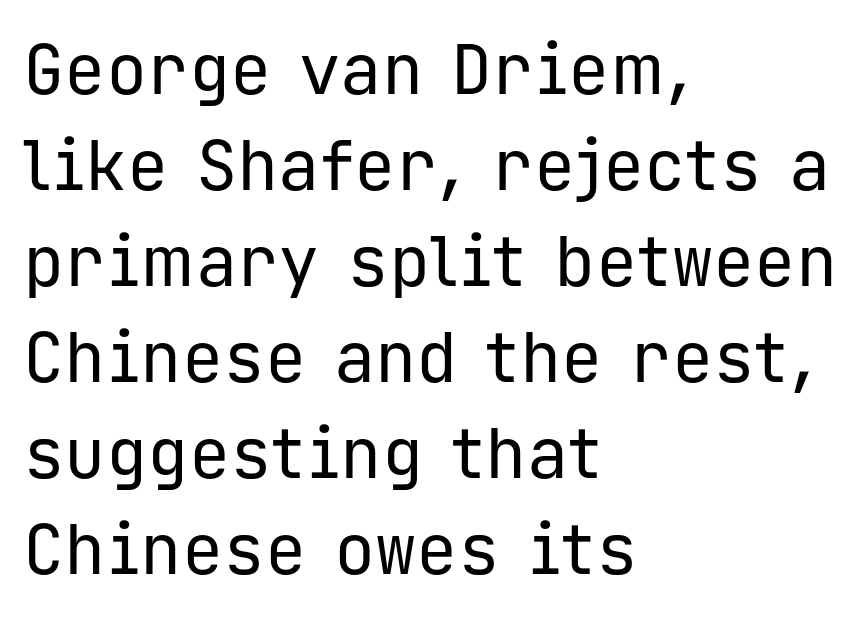
Unlike a traditional serif, this face leaves its strokes unadorned. Horizontal bands of white between lines are of average thickness. Does extra space separate the letters? No, they use regular spacing. Letters have the restrained weight of plain body copy at most.
